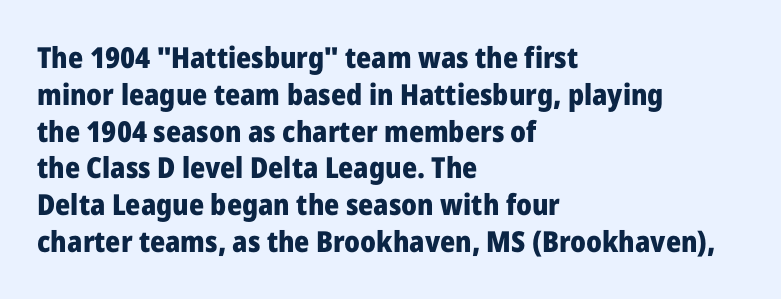
All the whitespace from short lines collects on the right. Think of a printed novel: that variable character pitch is what you see here. A normal amount of white space separates one row of letters from the next. What stands out about the letter spacing? Nothing — it is the standard amount. A full-strength bold gives these letters their thick strokes.
